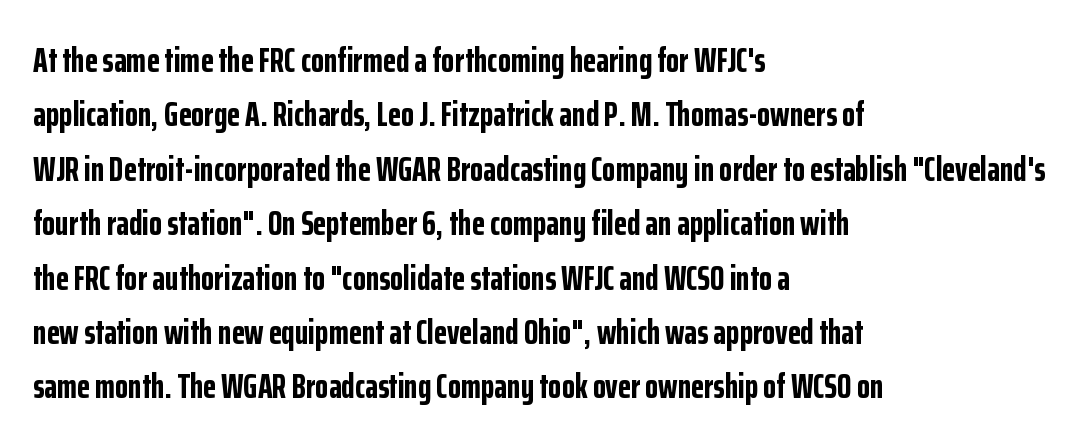
The face used here is proportionally spaced, like ordinary book or web type. Its strokes are broad and dark, the hallmark of bold type. A typesetter would label this face a sans. A roman cut, with each character standing at attention.
